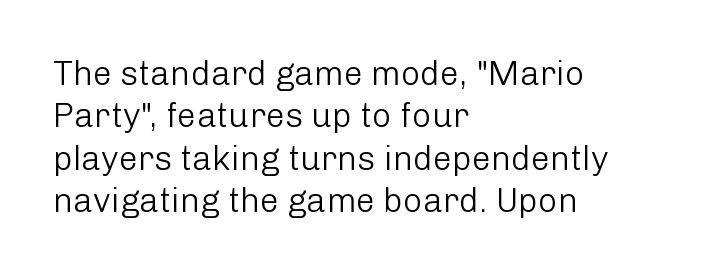
Type style note: lacks serifs. Posture: vertical. The face used here is proportionally spaced, like ordinary book or web type. The leading is moderate, giving the passage an even texture.
